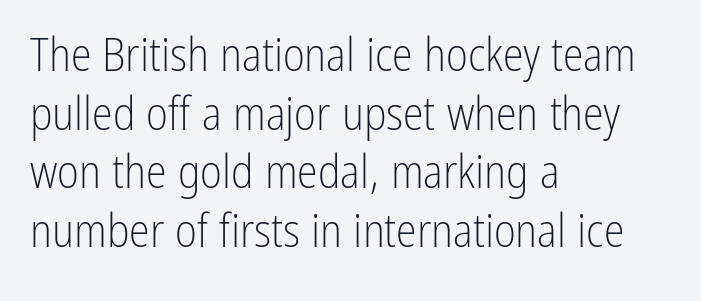
{"serif": "no", "italic": "no", "bold": "no", "weight": "light", "width": "condensed", "stroke_contrast": "low", "x_height": "medium", "monospaced": "no", "underline": "no", "align": "left", "line_spacing": "normal", "line_spacing_ratio": 1.25, "letter_spacing": "normal", "letter_spacing_em": 0.0, "glyph_px": 47}
